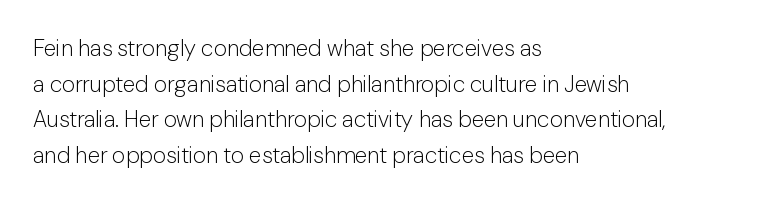
Q: Is the text bold? A: No.
Q: Is the text italic (slanted)? A: No, it is upright.
Q: Is the text underlined? A: No.
Q: How is the paragraph aligned? A: Left-aligned.
Q: Is the spacing between letters normal or unusually wide? A: Normal.
Q: Is the spacing between lines tight, normal or loose? A: Normal.
